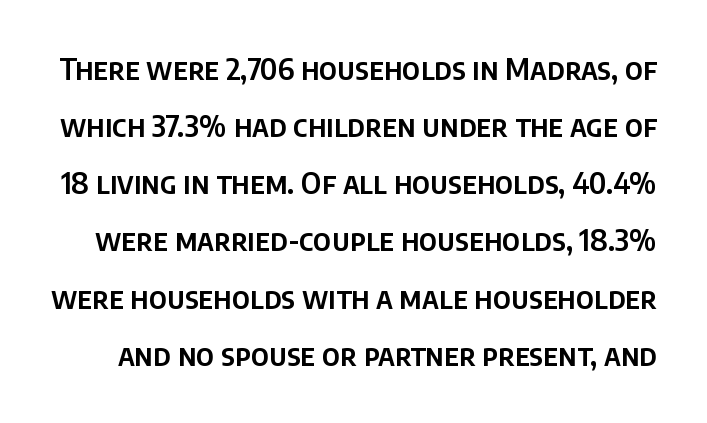
{"serif": "no", "italic": "no", "width": "normal", "stroke_contrast": "low", "x_height": "large", "monospaced": "no", "underline": "no", "line_spacing": "loose", "line_spacing_ratio": 1.97, "letter_spacing": "normal", "letter_spacing_em": 0.0, "glyph_px": 29}
